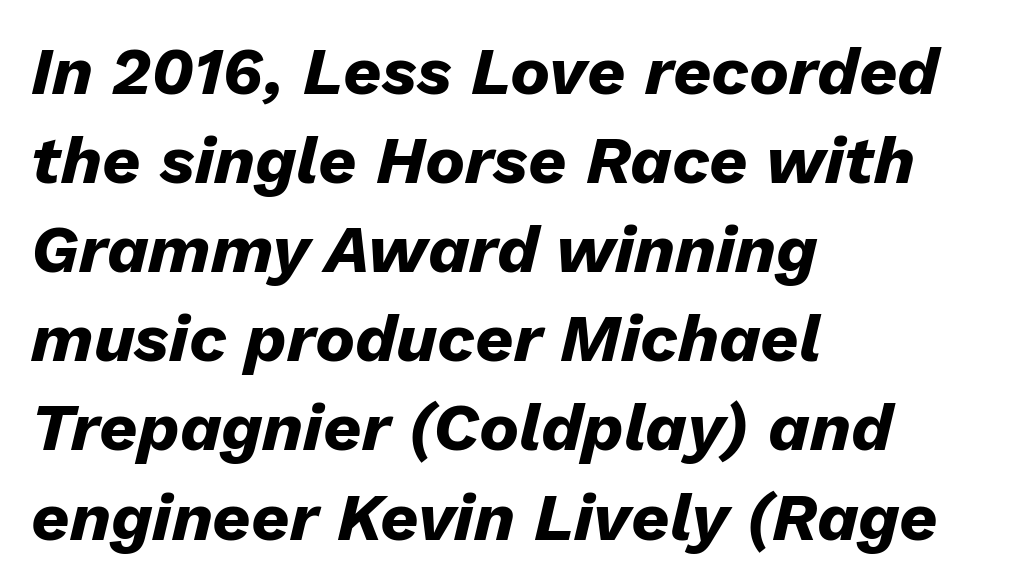
Words appear dense and cohesive because spacing is normal. This is heavy type, rendered in bold. You could not count columns in this text — the font is proportionally spaced. Line starts are locked; line ends wander. The leading is moderate, giving the passage an even texture. Each row of text sits above clean, open space.
